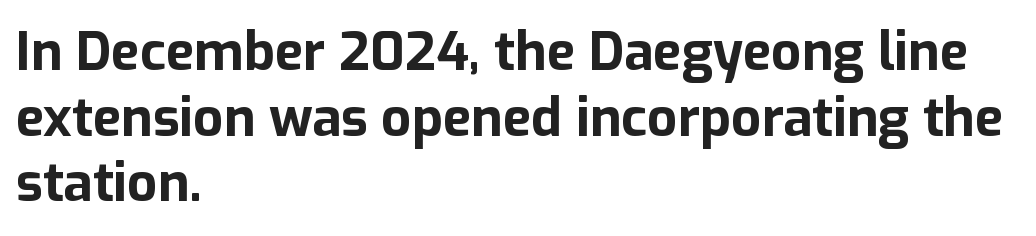
Strokes here are thick enough to call this a true bold. Tracking value appears to be zero — textbook default spacing. Ordinary non-slanted type is in use. Note: no serifs on the glyphs.
